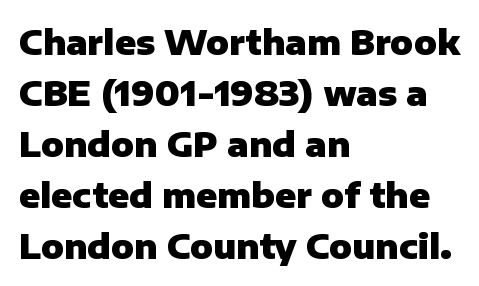
Q: Is the text bold? A: Yes.
Q: Is the text italic (slanted)? A: No, it is upright.
Q: Is the typeface a serif or a sans-serif typeface? A: Sans-serif.
Q: Is the text underlined? A: No.
Q: How is the paragraph aligned? A: Left-aligned.
Q: Is the spacing between letters normal or unusually wide? A: Normal.
Q: Is the spacing between lines tight, normal or loose? A: Normal.
Q: Width (condensed, normal, or wide)? A: Normal.
Q: Stroke contrast? A: Low.
Q: x-height? A: Medium.
Q: Monospaced? A: No.
